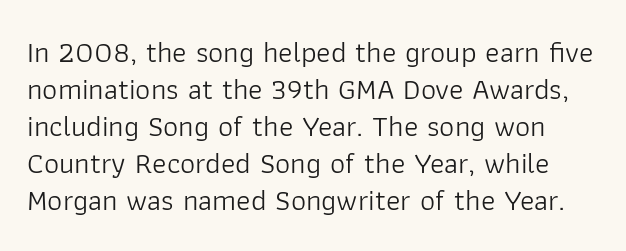
{"serif": "no", "italic": "no", "bold": "no", "weight": "light", "width": "normal", "stroke_contrast": "low", "x_height": "medium", "monospaced": "no", "underline": "no", "line_spacing_ratio": 1.23, "letter_spacing": "normal", "letter_spacing_em": 0.0, "glyph_px": 30}
